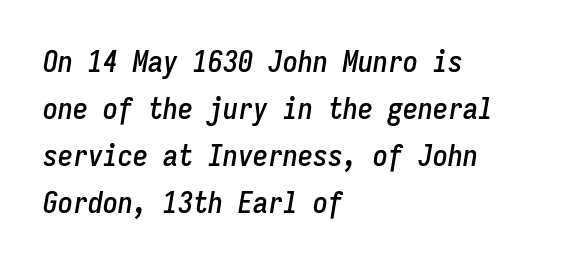
Looks like terminal output: every glyph gets an equal slot. Clear beneath every line of the passage. A typesetter would mark this as italic. Successive baselines arrive at the customary interval. The type is set solid horizontally, with unmodified tracking. One-word summary of the alignment: left.
